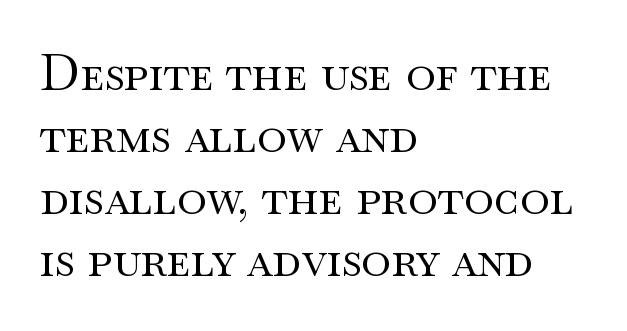
The image shows 50 px regular-weight, wide serif type, upright; set left-aligned, line spacing 1.24x, normal letter spacing, not underlined; medium stroke contrast and a small x-height.
